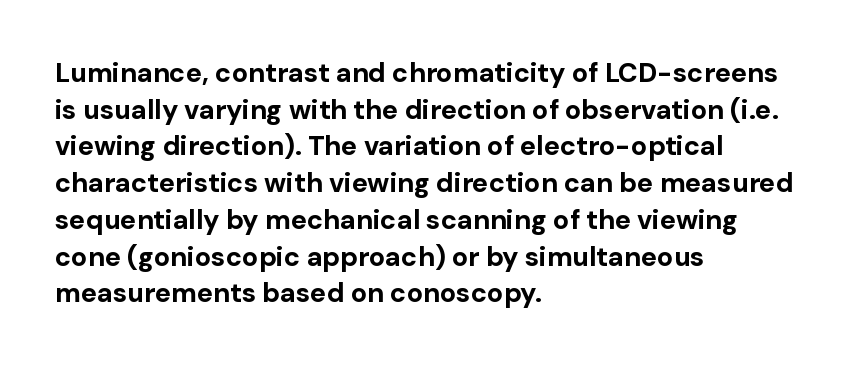
Q: Is the text bold? A: Yes.
Q: Is the text italic (slanted)? A: No, it is upright.
Q: Is the text underlined? A: No.
Q: How is the paragraph aligned? A: Left-aligned.
Q: Is the spacing between letters normal or unusually wide? A: Normal.
Q: Is the spacing between lines tight, normal or loose? A: Normal.
